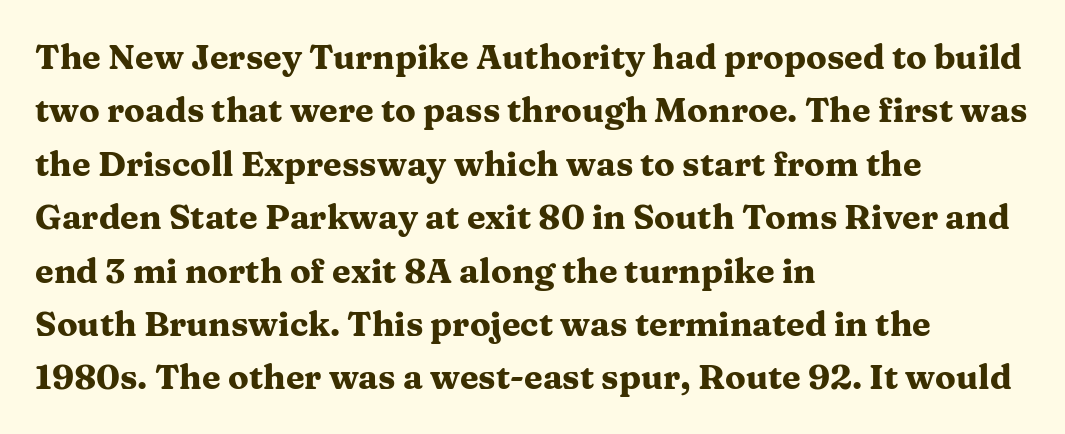
The image shows 34 px heavy, wide serif type, upright; set left-aligned, normal line spacing (1.57x), normal letter spacing, not underlined; medium stroke contrast and a medium x-height.
